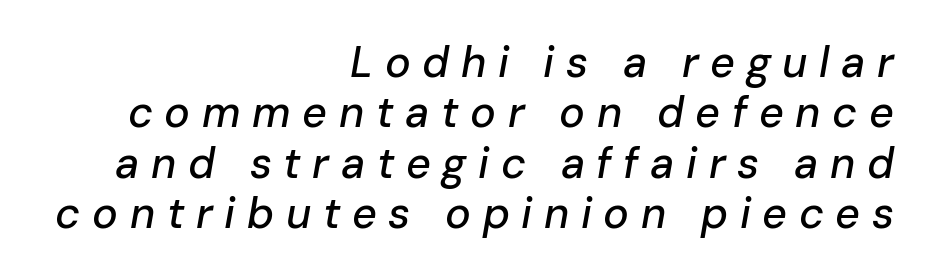
These lines are rendered in a variable-pitch font. This rendering widens character spacing well past its baseline value. The whole block is typeset with a tilt. The text block is weighted toward the right margin, trailing off unevenly leftward.
